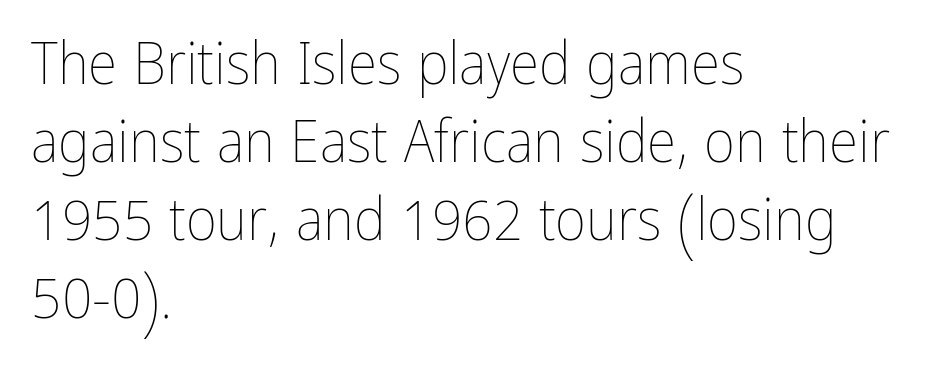
The image shows 60 px thin, condensed type, upright; set left-aligned, normal line spacing (1.3x), normal letter spacing, not underlined; low stroke contrast and a medium x-height.
